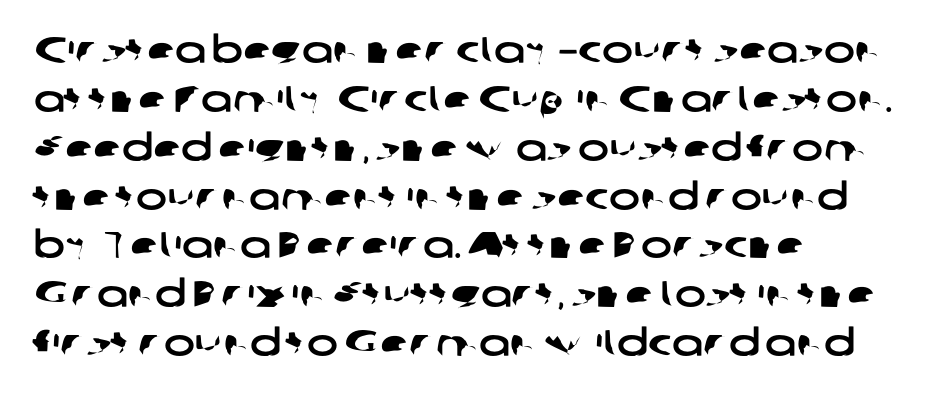
This sample has the flowing, uneven cadence of proportional lettering. The letters sit at their default tracking, neither squeezed nor spread. The rendering anchors every line to the left-hand side. This block has exactly the height ordinary leading produces. The glyphs are unaccompanied by any horizontal stroke below them. Each letter's strokes conclude bluntly, with no projecting serifs.
